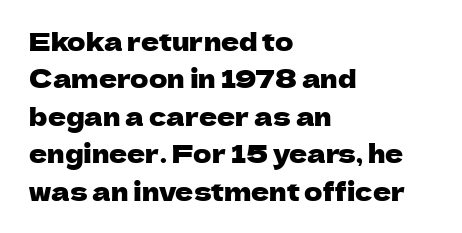
{"italic": "no", "underline": "no", "align": "left", "line_spacing": "normal", "line_spacing_ratio": 1.5, "letter_spacing": "normal", "letter_spacing_em": 0.0, "glyph_px": 25}
